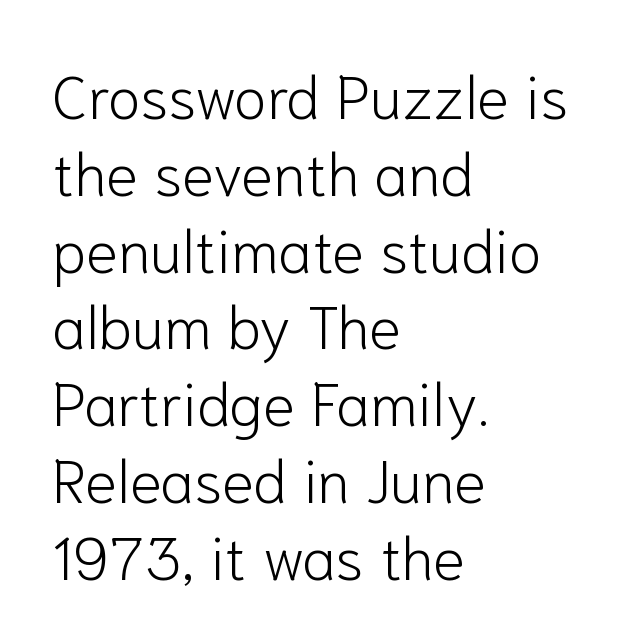
Heft: none added — not bold. Does the lettering tilt? It doesn't — this is upright. A sans-serif font was chosen for this passage. Varying glyph widths throughout — classic text-font behaviour.
